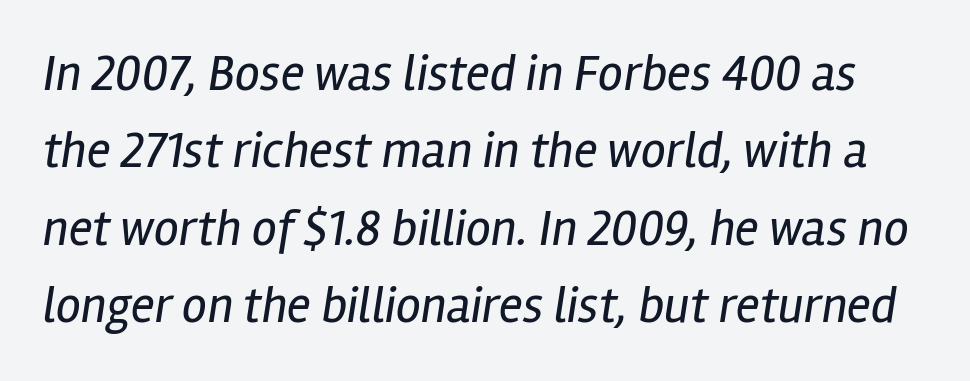
Q: Is the text bold? A: No.
Q: Is the text italic (slanted)? A: Yes, it leans right by about 12 degrees.
Q: Is the text underlined? A: No.
Q: Is the spacing between letters normal or unusually wide? A: Normal.
Q: Is the spacing between lines tight, normal or loose? A: Normal.
Q: Width (condensed, normal, or wide)? A: Condensed.
Q: Stroke contrast? A: Low.
Q: x-height? A: Medium.
Q: Monospaced? A: No.
